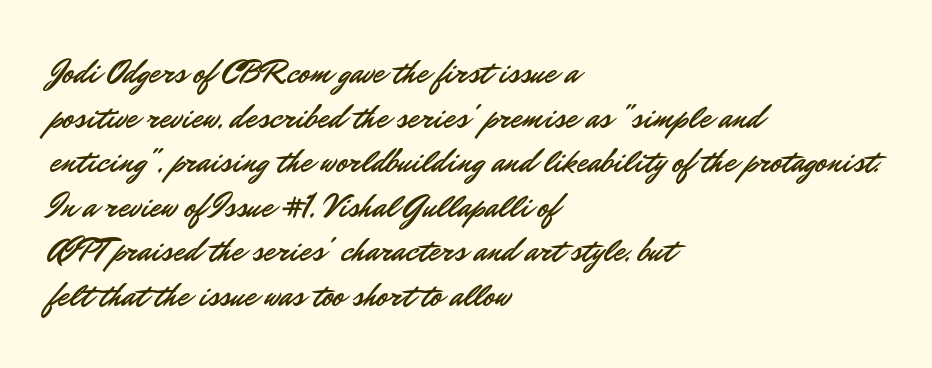
Each line starts at the same left margin while the right side varies. The face used here is proportionally spaced, like ordinary book or web type. Compared with typical paragraphs, the rows here are spaced about the same. Observe the ordinary spacing: letters are neighbours, not strangers. The passage shown is typeset with a sans-serif family.
